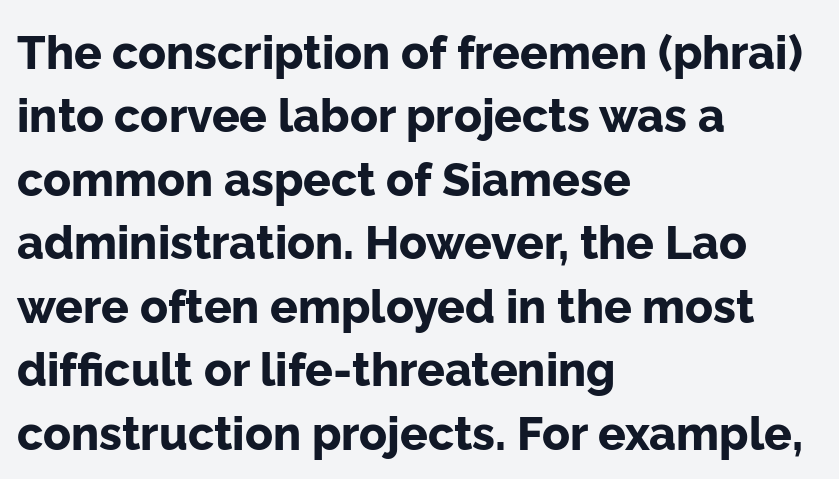
{"serif": "no", "italic": "no", "bold": "yes", "weight": "bold", "width": "normal", "stroke_contrast": "low", "x_height": "medium", "monospaced": "no", "underline": "no", "align": "left", "line_spacing": "normal", "line_spacing_ratio": 1.38, "letter_spacing": "normal", "letter_spacing_em": 0.0, "glyph_px": 46}
